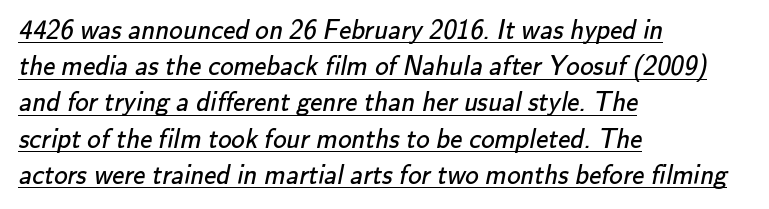
The letterforms sit shoulder to shoulder at normal distance. A continuous stroke trails under the words, as in a hyperlink. The text block is weighted toward the left margin, trailing off unevenly rightward. Heaviness? Minimal to ordinary, like unemphasized prose. Regarding leading, the lines here are spaced in the standard way.
